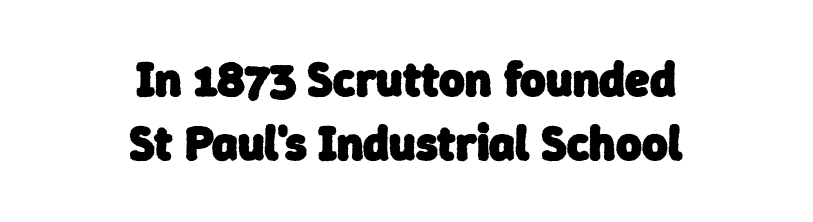
Q: Is the text bold? A: Yes.
Q: Is the typeface a serif or a sans-serif typeface? A: Sans-serif.
Q: Is the text underlined? A: No.
Q: How is the paragraph aligned? A: Centered.
Q: Is the spacing between letters normal or unusually wide? A: Normal.
Q: Is the spacing between lines tight, normal or loose? A: Normal.
Q: Width (condensed, normal, or wide)? A: Normal.
Q: Stroke contrast? A: Low.
Q: x-height? A: Medium.
Q: Monospaced? A: No.
